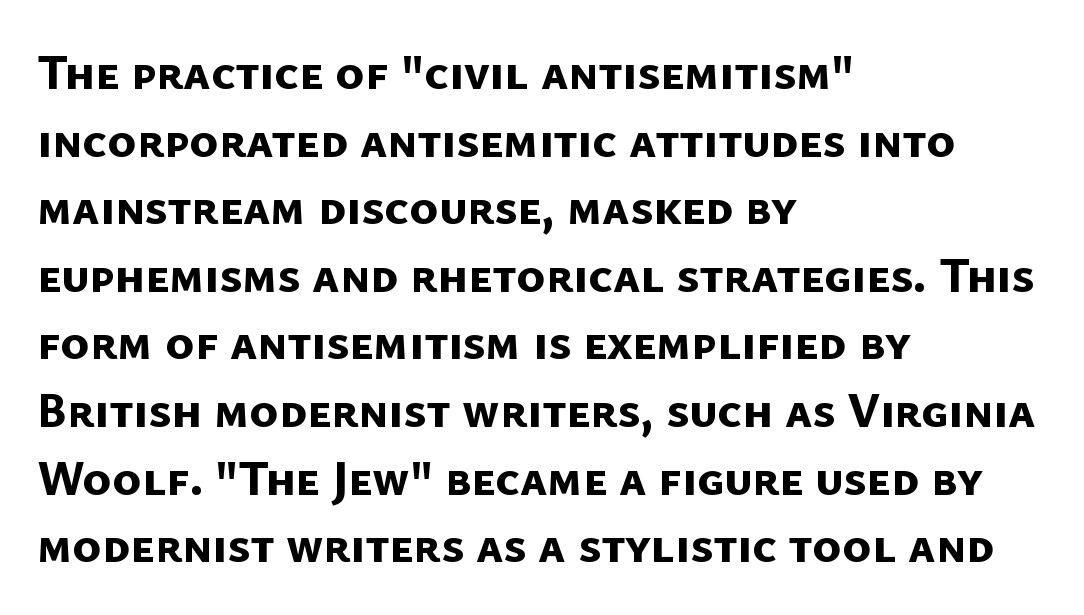
Q: Is the text bold? A: Yes.
Q: Is the typeface a serif or a sans-serif typeface? A: Sans-serif.
Q: Is the text underlined? A: No.
Q: How is the paragraph aligned? A: Left-aligned.
Q: Is the spacing between letters normal or unusually wide? A: Normal.
Q: Is the spacing between lines tight, normal or loose? A: Normal.
Q: Width (condensed, normal, or wide)? A: Normal.
Q: Stroke contrast? A: Low.
Q: x-height? A: Medium.
Q: Monospaced? A: No.
